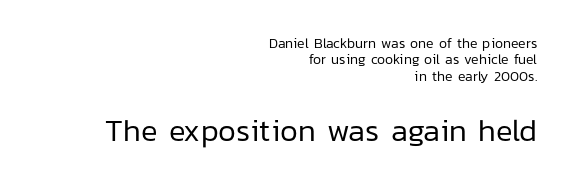
Q: Is the text bold? A: No.
Q: Is the text italic (slanted)? A: No, it is upright.
Q: Is the typeface a serif or a sans-serif typeface? A: Sans-serif.
Q: Is the text underlined? A: No.
Q: How is the paragraph aligned? A: Right-aligned.
Q: Is the spacing between letters normal or unusually wide? A: Normal.
Q: Which block of text is set in a larger size, the first (top) or the second (bottom)? A: The second (bottom) one.
Q: Width (condensed, normal, or wide)? A: Normal.
Q: Stroke contrast? A: Low.
Q: x-height? A: Medium.
Q: Monospaced? A: No.
